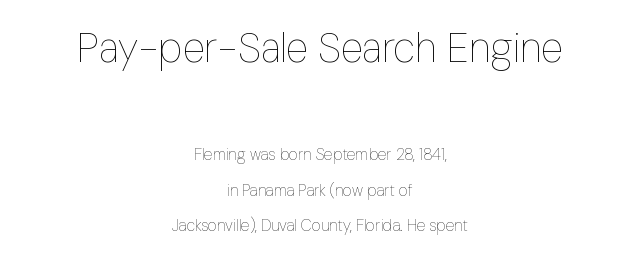
The image shows 41 px thin, condensed type, upright; set centered, loose line spacing (2.21x), normal letter spacing, not underlined; the first (top) block is 2.56x larger; low stroke contrast and a medium x-height.
